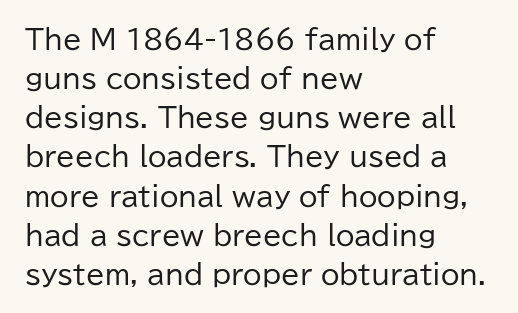
{"italic": "no", "bold": "no", "underline": "no", "align": "left", "line_spacing": "normal", "line_spacing_ratio": 1.45, "letter_spacing": "normal", "letter_spacing_em": 0.0, "glyph_px": 27}
